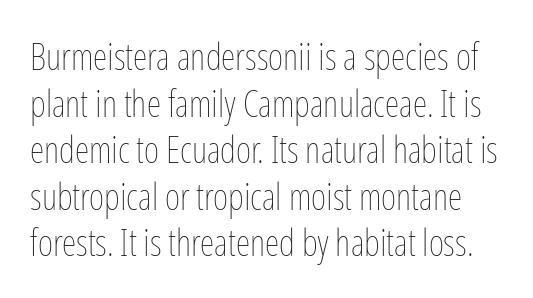
Q: Is the text bold? A: No.
Q: Is the text italic (slanted)? A: No, it is upright.
Q: Is the text underlined? A: No.
Q: Is the spacing between letters normal or unusually wide? A: Normal.
Q: Is the spacing between lines tight, normal or loose? A: Normal.
Q: Width (condensed, normal, or wide)? A: Condensed.
Q: Stroke contrast? A: Low.
Q: x-height? A: Medium.
Q: Monospaced? A: No.
